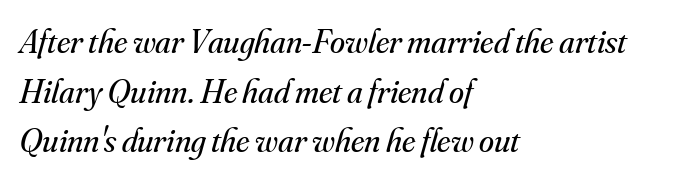
{"serif": "yes", "italic": "yes", "lean": "right", "slant_degrees": 16, "bold": "no", "weight": "regular", "width": "normal", "stroke_contrast": "medium", "x_height": "small", "monospaced": "no", "underline": "no", "align": "left", "line_spacing": "normal", "line_spacing_ratio": 1.46, "letter_spacing": "normal", "letter_spacing_em": 0.0, "glyph_px": 34}
